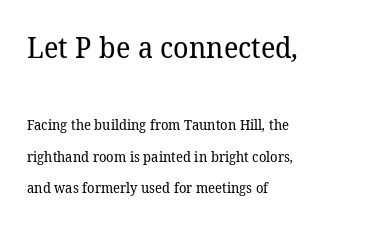
Q: Is the text bold? A: No.
Q: Is the typeface a serif or a sans-serif typeface? A: Serif.
Q: Is the text underlined? A: No.
Q: How is the paragraph aligned? A: Left-aligned.
Q: Is the spacing between letters normal or unusually wide? A: Normal.
Q: Is the spacing between lines tight, normal or loose? A: Loose.
Q: Which block of text is set in a larger size, the first (top) or the second (bottom)? A: The first (top) one.
Q: Width (condensed, normal, or wide)? A: Normal.
Q: Stroke contrast? A: Low.
Q: x-height? A: Medium.
Q: Monospaced? A: No.
